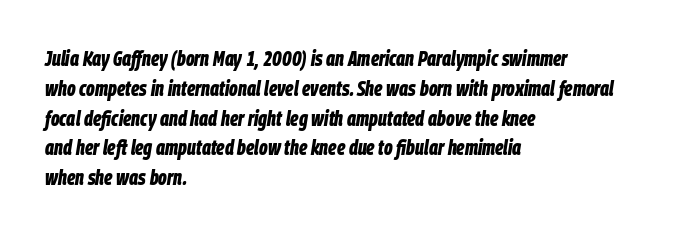
Q: Is the text bold? A: Yes.
Q: Is the text italic (slanted)? A: Yes, it leans right by about 9 degrees.
Q: Is the text underlined? A: No.
Q: How is the paragraph aligned? A: Left-aligned.
Q: Is the spacing between letters normal or unusually wide? A: Normal.
Q: Is the spacing between lines tight, normal or loose? A: Normal.
